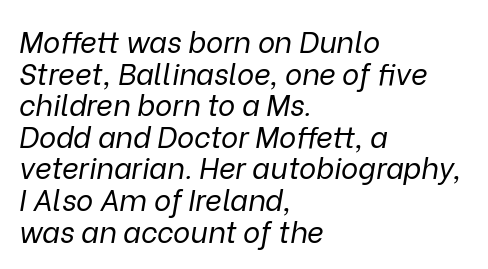
The image shows 29 px regular-weight type, italic (leaning right); set left-aligned, tight line spacing (1.09x), normal letter spacing, not underlined; low stroke contrast and a medium x-height.
